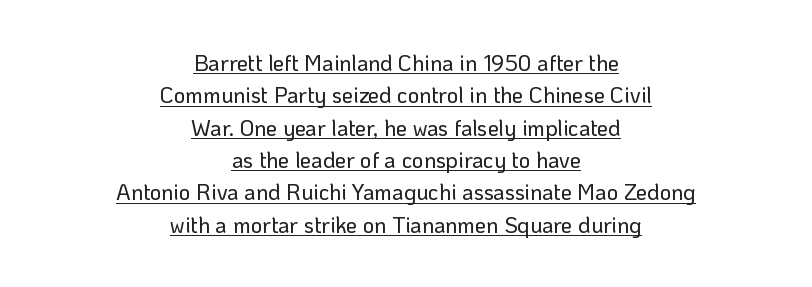
Q: Is the text italic (slanted)? A: No, it is upright.
Q: Is the text underlined? A: Yes.
Q: How is the paragraph aligned? A: Centered.
Q: Is the spacing between letters normal or unusually wide? A: Normal.
Q: Is the spacing between lines tight, normal or loose? A: Normal.
